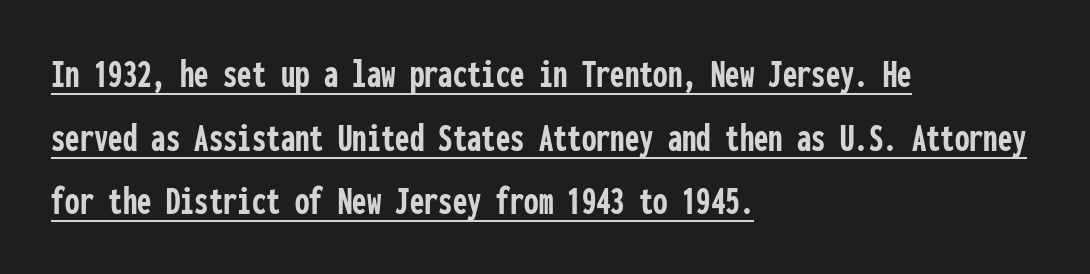
Q: Is the text bold? A: Yes.
Q: Is the text italic (slanted)? A: No, it is upright.
Q: Is the typeface a serif or a sans-serif typeface? A: Sans-serif.
Q: Is the text underlined? A: Yes.
Q: How is the paragraph aligned? A: Left-aligned.
Q: Is the spacing between letters normal or unusually wide? A: Normal.
Q: Is the spacing between lines tight, normal or loose? A: Normal.
Q: Width (condensed, normal, or wide)? A: Condensed.
Q: Stroke contrast? A: Low.
Q: x-height? A: Medium.
Q: Monospaced? A: Yes.
